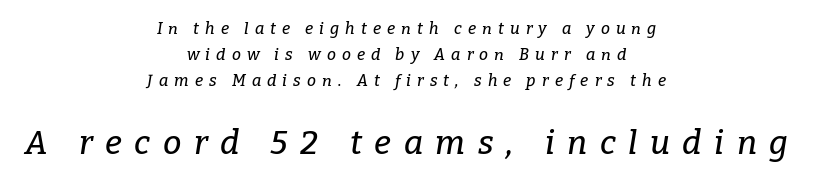
If you measured baseline to baseline, you'd find a middling distance. Slant detected: the letters are inclined. Here the second block reads like a headline and the first like body copy. This sample has the flowing, uneven cadence of proportional lettering. The whitespace from short lines is split evenly between both sides. The tracking jumps out immediately: characters are airy and widely separated.
